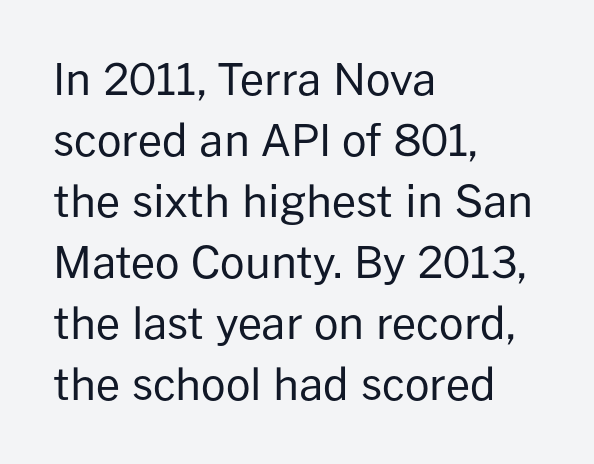
No extra tracking has been applied to these lines. All the whitespace from short lines collects on the right. Lines of text with bare space underneath. Letters have the restrained weight of plain body copy at most.
